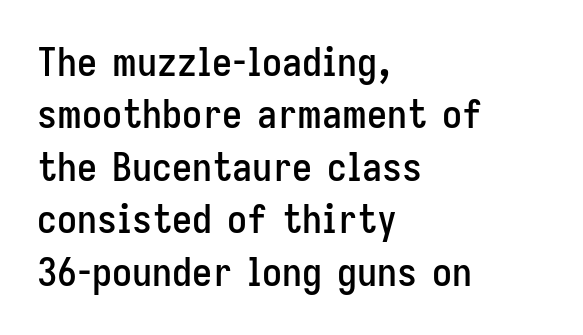
Q: Is the text italic (slanted)? A: No, it is upright.
Q: Is the typeface a serif or a sans-serif typeface? A: Sans-serif.
Q: Is the text underlined? A: No.
Q: How is the paragraph aligned? A: Left-aligned.
Q: Is the spacing between letters normal or unusually wide? A: Normal.
Q: Is the spacing between lines tight, normal or loose? A: Normal.
Q: Width (condensed, normal, or wide)? A: Condensed.
Q: Stroke contrast? A: Low.
Q: x-height? A: Medium.
Q: Monospaced? A: No.
